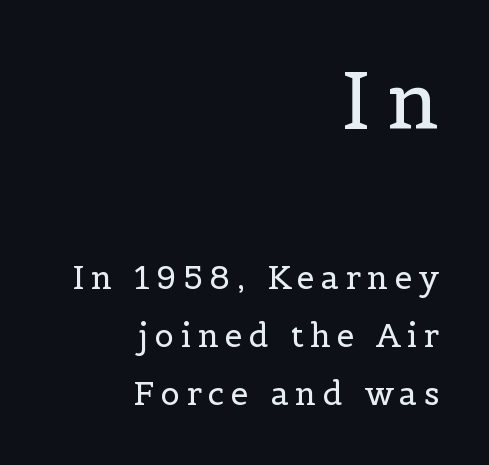
Weight: not bold — regular or lighter. The letters in the upper block stand taller than those in the block below. Underlining? Definitely not there. Quick note: not italic, upright. The tracking jumps out immediately: characters are airy and widely separated.
